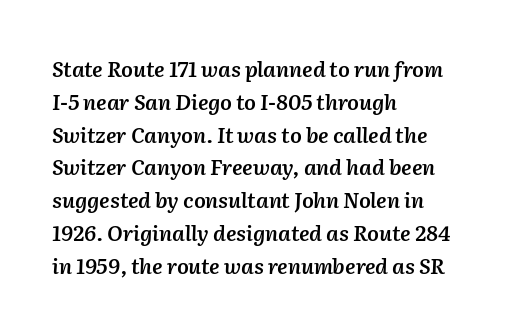
Each glyph is drawn with semibold strokes, heavier than normal yet not fully bold. In terms of letterspacing, this is plain default setting. Each line starts at the same left margin while the right side varies. The space directly below the letters is spotless.
